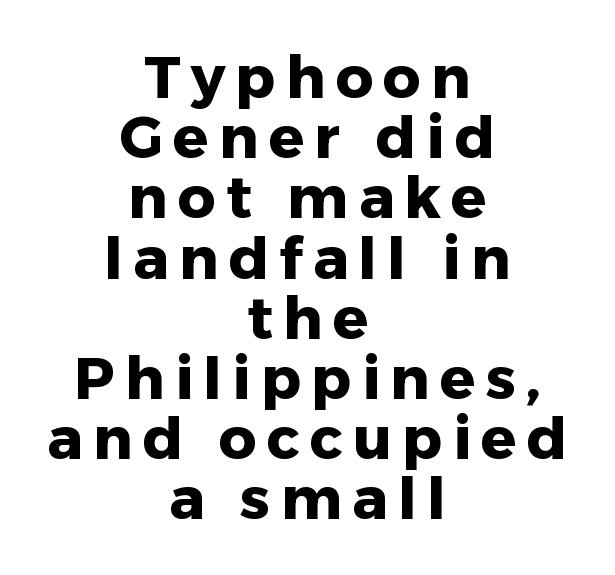
{"serif": "no", "italic": "no", "bold": "yes", "weight": "heavy", "width": "normal", "stroke_contrast": "low", "x_height": "medium", "monospaced": "no", "underline": "no", "align": "center", "line_spacing": "tight", "line_spacing_ratio": 1.02, "glyph_px": 59}
